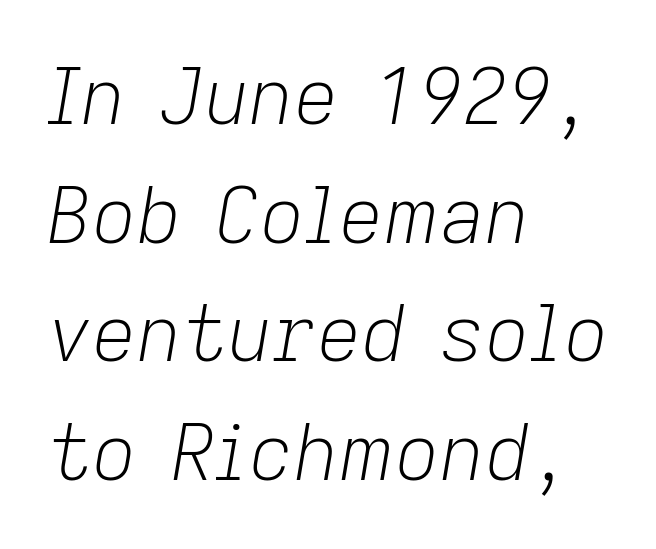
The image shows 78 px light type, italic (leaning right); set left-aligned, normal line spacing (1.52x), normal letter spacing, not underlined; low stroke contrast and a medium x-height.
